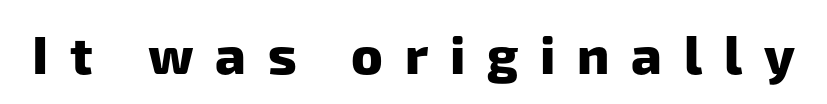
The image shows 53 px heavy sans-serif type; set unusually wide letter spacing (+0.41 em), not underlined; low stroke contrast and a medium x-height.
